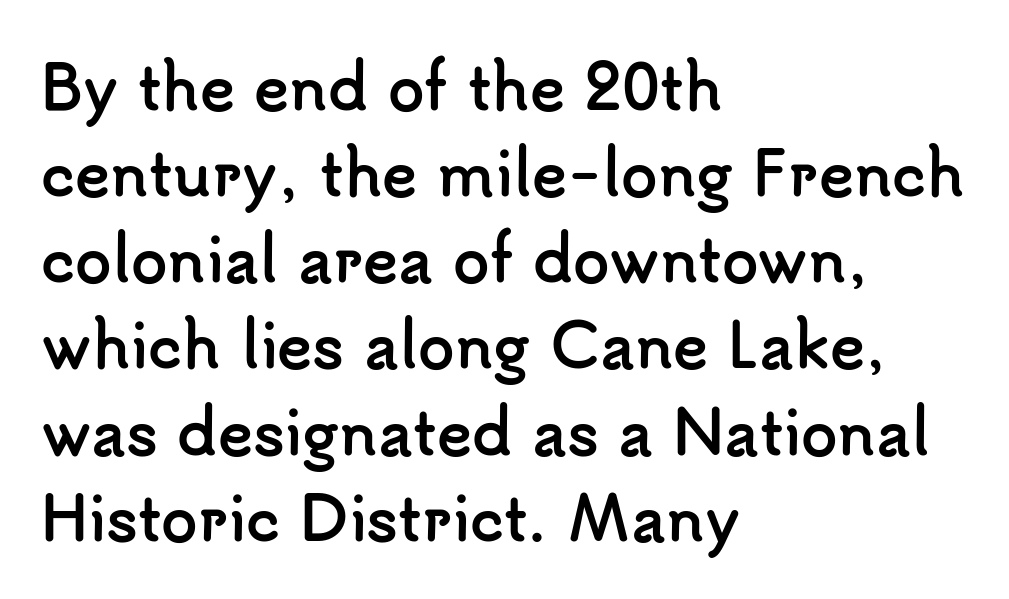
Caption: standard tracking, unaltered. Each letter keeps its own natural width here, so spacing adapts to shape. The typography opts for an upright posture over an oblique one. The zone under the glyphs is completely vacant. The passage is arranged the way most books set body copy — flush left.
